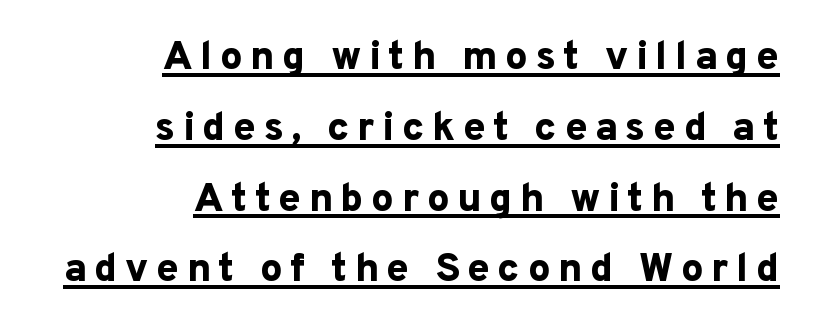
This sample uses a sans-serif face. The letters advance in unequal steps, a hallmark of proportional type. The strokes are fattened all the way to bold. The glyphs are accompanied by a horizontal stroke just below them.
